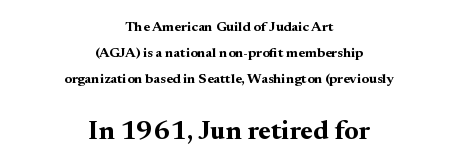
The image shows 27 px bold type, upright; set centered, line spacing 1.85x, normal letter spacing, not underlined; the second (bottom) block is 1.93x larger.
